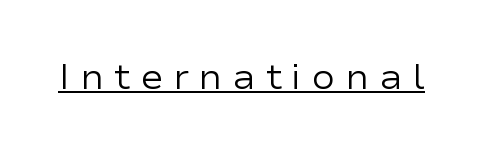
The image shows 35 px regular-weight, wide sans-serif type, upright; set unusually wide letter spacing (+0.28 em), underlined; low stroke contrast and a medium x-height.
